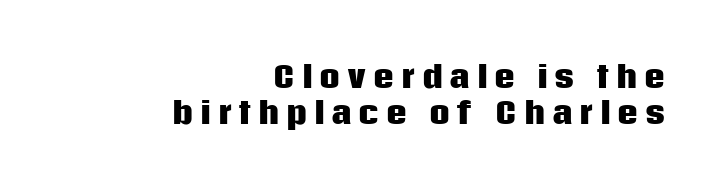
Think of a printed novel: that variable character pitch is what you see here. Style check: upright. The letterforms stand isolated, each surrounded by extra space. A student would call this right alignment; a typographer would say flush right, rag left. The typesetting leans heavy: a genuine bold.
